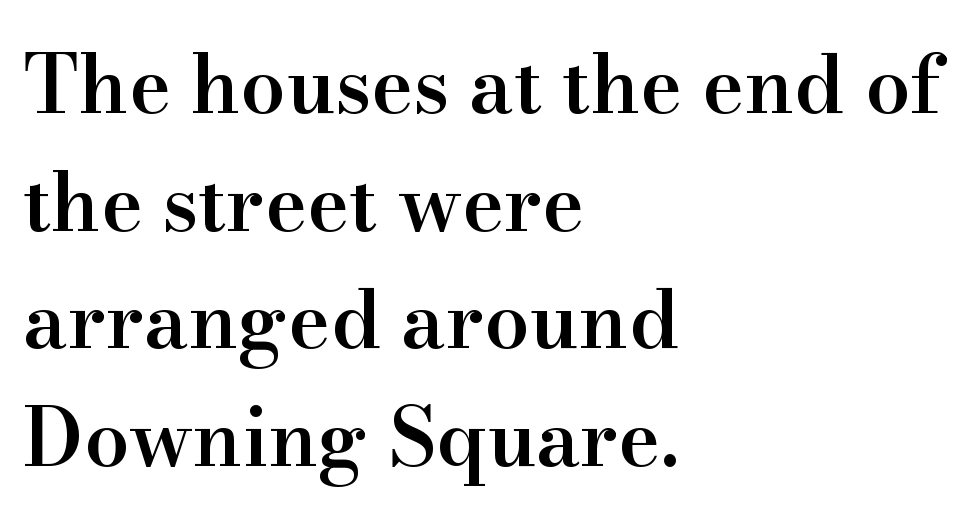
The image shows 80 px semibold serif type, upright; set left-aligned, normal line spacing (1.47x), normal letter spacing, not underlined; high stroke contrast and a small x-height.
